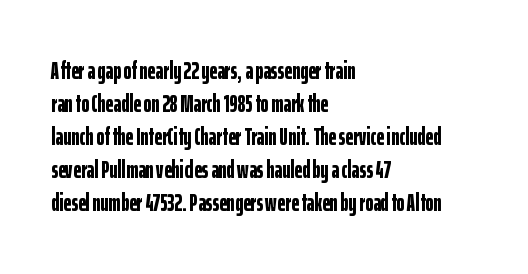
Q: Is the text bold? A: Yes.
Q: Is the text italic (slanted)? A: No, it is upright.
Q: Is the text underlined? A: No.
Q: How is the paragraph aligned? A: Left-aligned.
Q: Is the spacing between letters normal or unusually wide? A: Normal.
Q: Is the spacing between lines tight, normal or loose? A: Normal.
